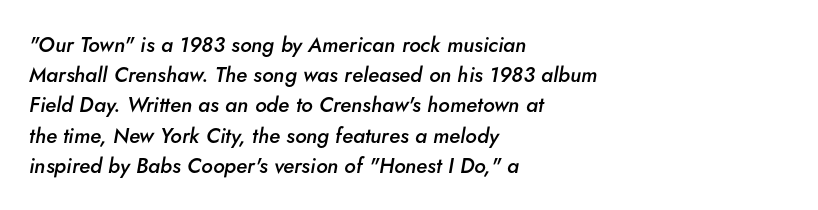
What's the leading like? Ordinary, nothing unusual. Compared with ordinary roman type, these characters are visibly tilted. The glyphs are unaccompanied by any horizontal stroke below them. This sample uses plain, unmodified letter spacing.
